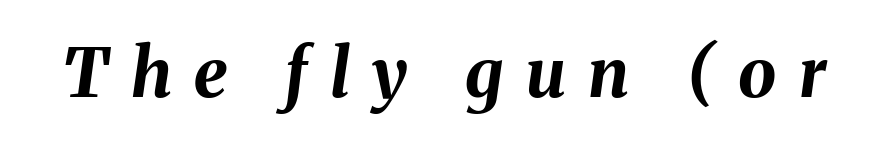
If you drew a line through each stem, it would be angled. The line texture is sparse and dotted thanks to wide tracking. Clear beneath every line of the passage. This sample has the flowing, uneven cadence of proportional lettering. Weight: bold.
